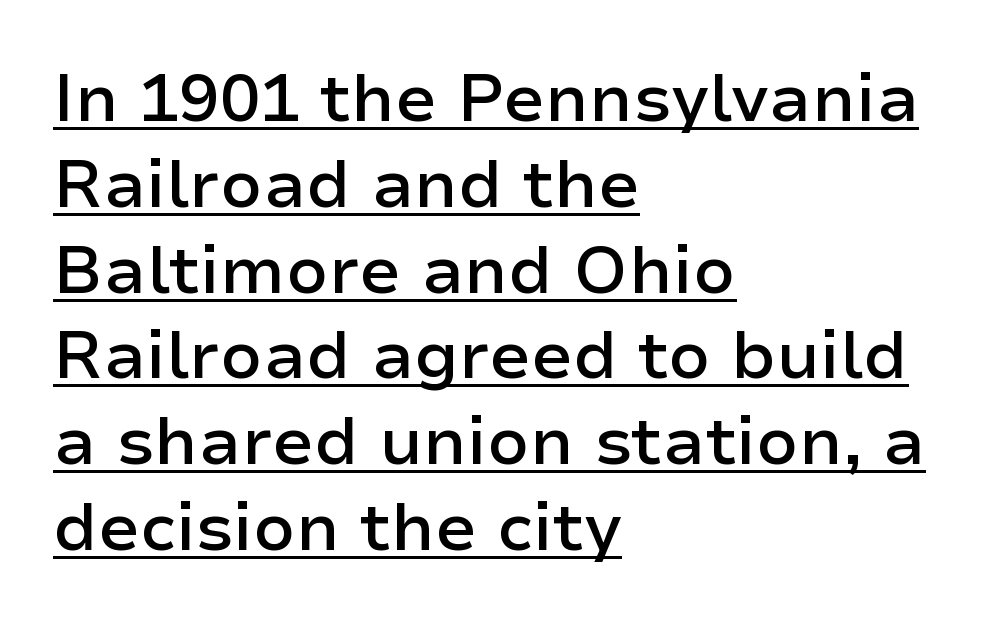
The image shows 67 px semibold sans-serif type, upright; set left-aligned, normal line spacing (1.28x), normal letter spacing, underlined; low stroke contrast and a medium x-height.
